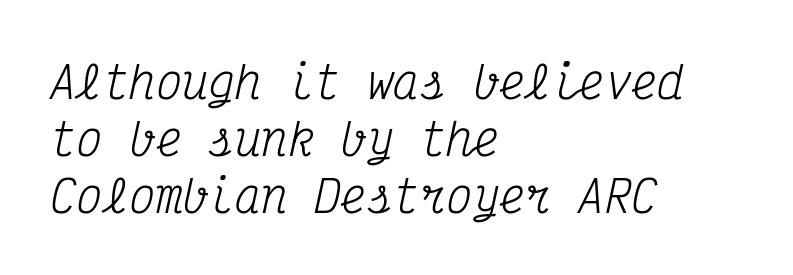
The image shows 44 px regular-weight, condensed serif type, italic (leaning right), monospaced; set left-aligned, normal line spacing (1.3x), normal letter spacing, not underlined; medium stroke contrast and a medium x-height.
